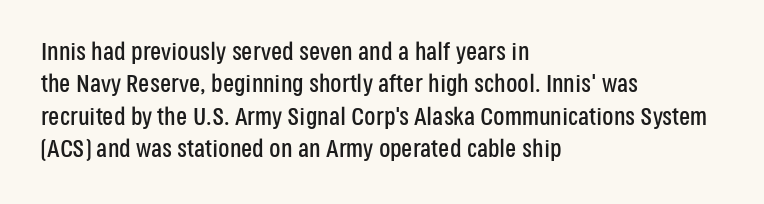
Q: Is the text italic (slanted)? A: No, it is upright.
Q: Is the text underlined? A: No.
Q: How is the paragraph aligned? A: Left-aligned.
Q: Is the spacing between letters normal or unusually wide? A: Normal.
Q: Is the spacing between lines tight, normal or loose? A: Normal.
